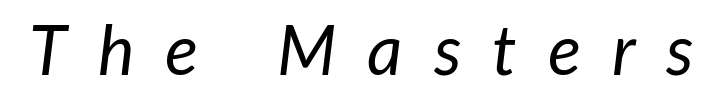
Q: Is the text bold? A: No.
Q: Is the text italic (slanted)? A: Yes, it leans right by about 7 degrees.
Q: Is the text underlined? A: No.
Q: Is the spacing between letters normal or unusually wide? A: Unusually wide.
Q: Width (condensed, normal, or wide)? A: Normal.
Q: Stroke contrast? A: Low.
Q: x-height? A: Medium.
Q: Monospaced? A: No.
